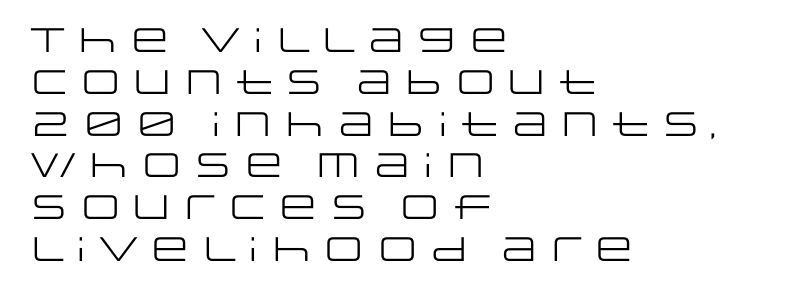
{"serif": "no", "italic": "no", "bold": "no", "weight": "regular", "width": "wide", "stroke_contrast": "low", "x_height": "large", "monospaced": "no", "underline": "no", "align": "left", "line_spacing_ratio": 1.23, "letter_spacing": "normal", "letter_spacing_em": 0.0, "glyph_px": 34}
